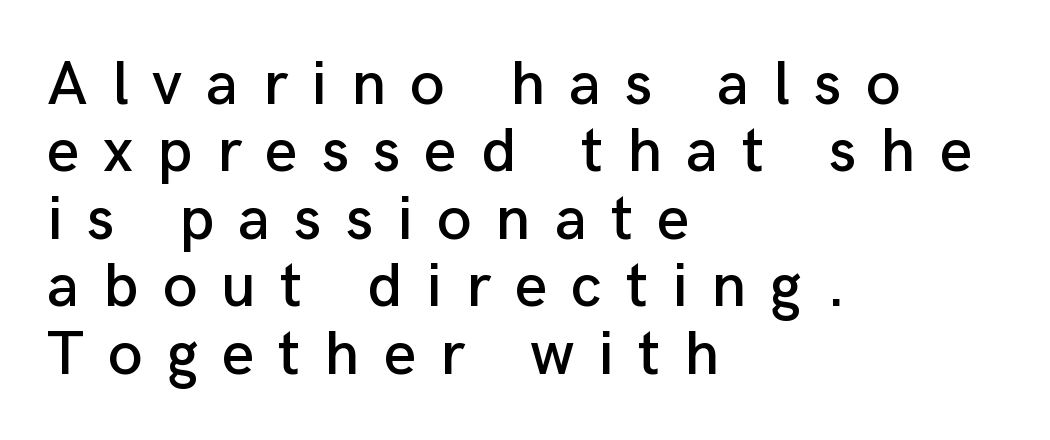
{"serif": "no", "italic": "no", "width": "normal", "stroke_contrast": "low", "x_height": "medium", "monospaced": "no", "underline": "no", "align": "left", "line_spacing": "tight", "line_spacing_ratio": 1.07, "letter_spacing": "wide", "letter_spacing_em": 0.38, "glyph_px": 63}
